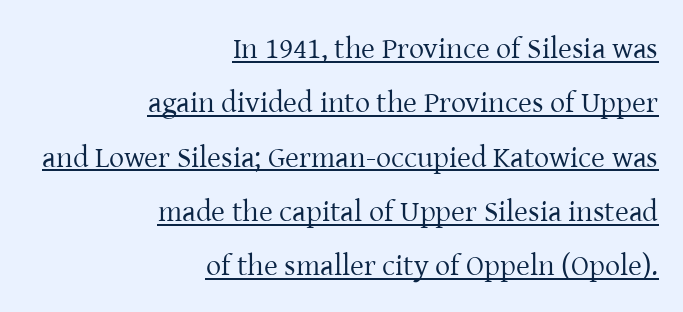
Each letter keeps its own natural width here, so spacing adapts to shape. This rendering leaves character spacing at its baseline value. You can tell from the footed stems that serif type was used. A baseline rule has been typeset under these characters. Teacher's note: observe the even right margin — that is flush-right alignment.
